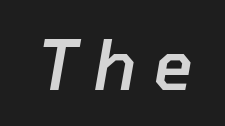
Q: Is the text bold? A: Semi-bold.
Q: Is the text italic (slanted)? A: Yes, it leans right by about 10 degrees.
Q: Is the text underlined? A: No.
Q: Is the spacing between letters normal or unusually wide? A: Unusually wide.
Q: Width (condensed, normal, or wide)? A: Normal.
Q: Stroke contrast? A: Low.
Q: x-height? A: Medium.
Q: Monospaced? A: No.
